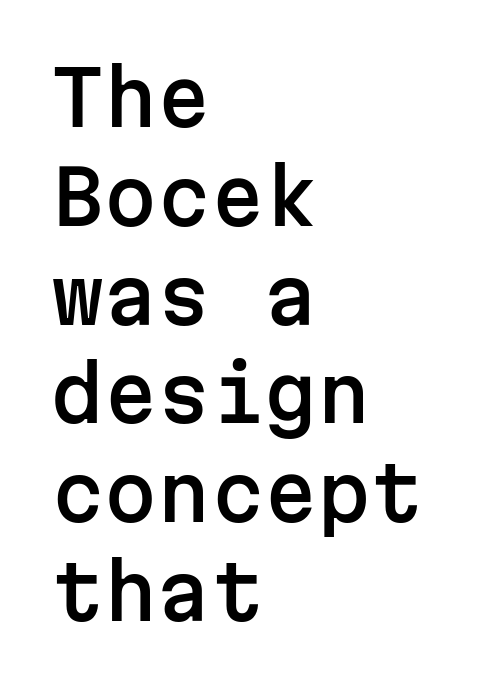
Q: Is the text italic (slanted)? A: No, it is upright.
Q: Is the typeface a serif or a sans-serif typeface? A: Sans-serif.
Q: Is the text underlined? A: No.
Q: How is the paragraph aligned? A: Left-aligned.
Q: Is the spacing between letters normal or unusually wide? A: Normal.
Q: Is the spacing between lines tight, normal or loose? A: Normal.
Q: Width (condensed, normal, or wide)? A: Normal.
Q: Stroke contrast? A: Low.
Q: x-height? A: Medium.
Q: Monospaced? A: Yes.
